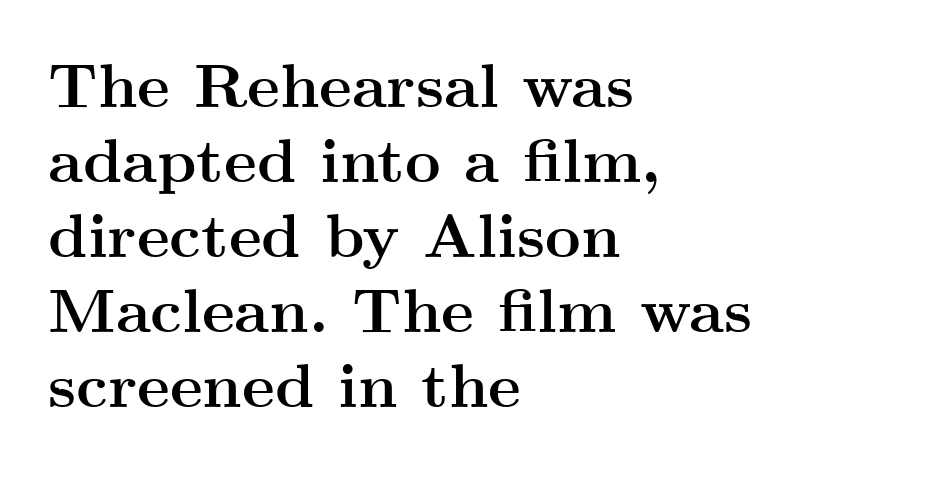
The image shows 62 px semibold, wide serif type, upright; set left-aligned, line spacing 1.21x, normal letter spacing, not underlined; medium stroke contrast and a small x-height.
